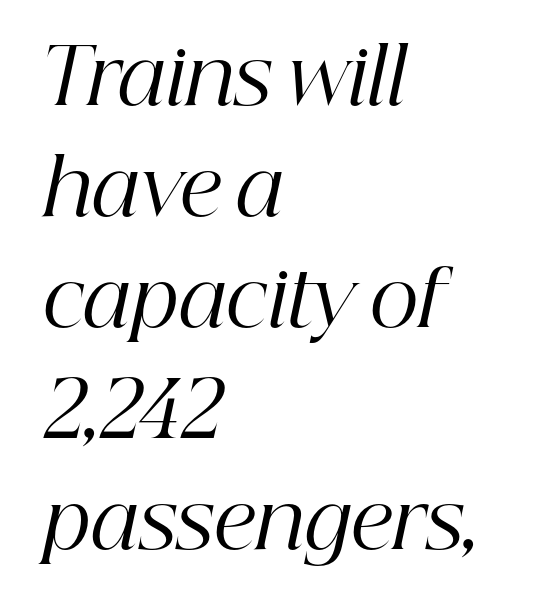
Check where the strokes stop: tiny serifs finish them off. This is oblique type, the kind used for emphasis or titles. A typesetter would call this proportional, since set widths differ per character. Is there much room between lines? A standard amount, neither cramped nor airy.
